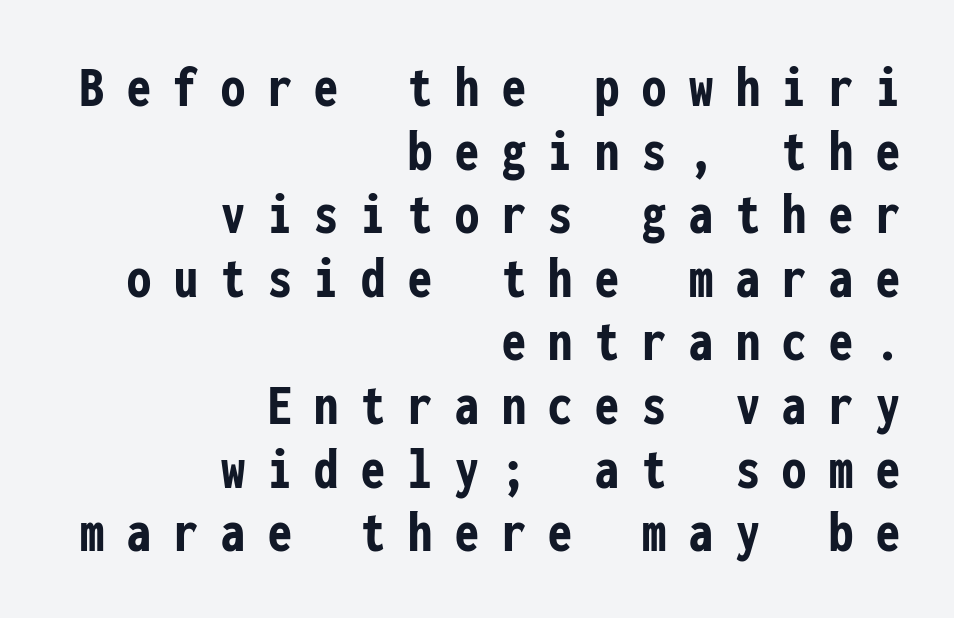
Q: Is the text bold? A: Yes.
Q: Is the text italic (slanted)? A: No, it is upright.
Q: Is the typeface a serif or a sans-serif typeface? A: Sans-serif.
Q: Is the text underlined? A: No.
Q: How is the paragraph aligned? A: Right-aligned.
Q: Is the spacing between letters normal or unusually wide? A: Unusually wide.
Q: Is the spacing between lines tight, normal or loose? A: Tight.
Q: Width (condensed, normal, or wide)? A: Condensed.
Q: Stroke contrast? A: Low.
Q: x-height? A: Medium.
Q: Monospaced? A: Yes.
